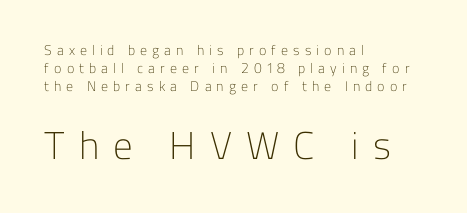
Q: Is the text bold? A: No.
Q: Is the text italic (slanted)? A: No, it is upright.
Q: Is the typeface a serif or a sans-serif typeface? A: Sans-serif.
Q: Is the text underlined? A: No.
Q: How is the paragraph aligned? A: Left-aligned.
Q: Is the spacing between letters normal or unusually wide? A: Unusually wide.
Q: Is the spacing between lines tight, normal or loose? A: Normal.
Q: Which block of text is set in a larger size, the first (top) or the second (bottom)? A: The second (bottom) one.
Q: Width (condensed, normal, or wide)? A: Normal.
Q: Stroke contrast? A: Low.
Q: x-height? A: Medium.
Q: Monospaced? A: No.
